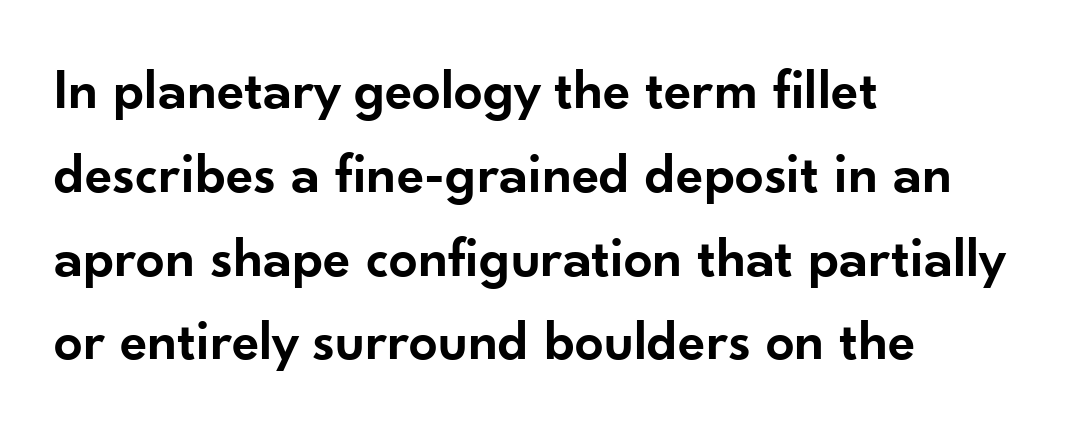
{"serif": "no", "italic": "no", "bold": "semi", "weight": "semibold", "width": "normal", "stroke_contrast": "low", "x_height": "small", "monospaced": "no", "underline": "no", "align": "left", "line_spacing": "normal", "line_spacing_ratio": 1.47, "letter_spacing": "normal", "letter_spacing_em": 0.0, "glyph_px": 57}
